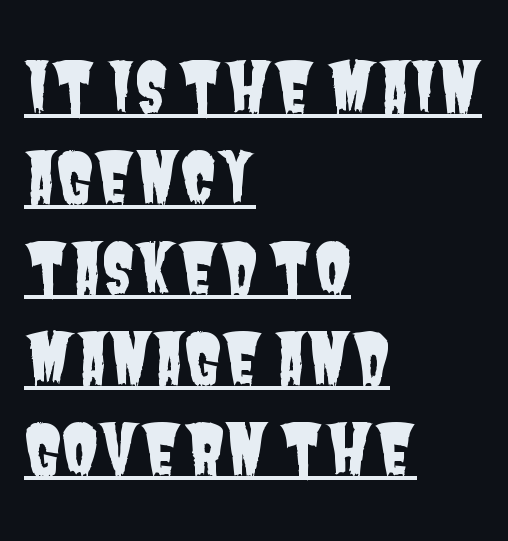
{"serif": "no", "width": "condensed", "stroke_contrast": "low", "x_height": "large", "monospaced": "no", "underline": "yes", "align": "left", "line_spacing": "normal", "line_spacing_ratio": 1.35, "letter_spacing": "normal", "letter_spacing_em": 0.0, "glyph_px": 67}
